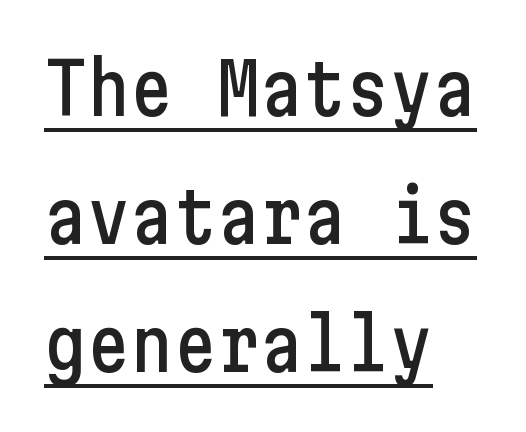
The image shows 72 px condensed sans-serif type, upright; set left-aligned, line spacing 1.78x, normal letter spacing, underlined; low stroke contrast and a medium x-height.
